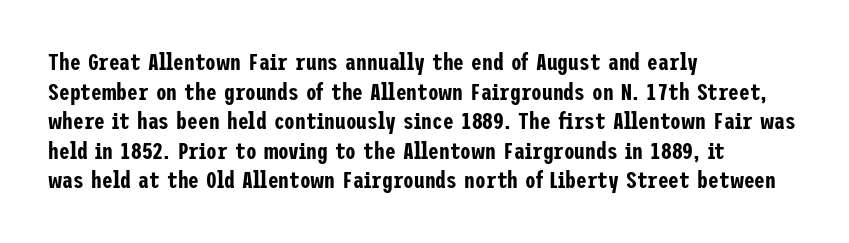
The image shows 24 px text type, upright; set left-aligned, line spacing 1.23x, normal letter spacing, not underlined.
